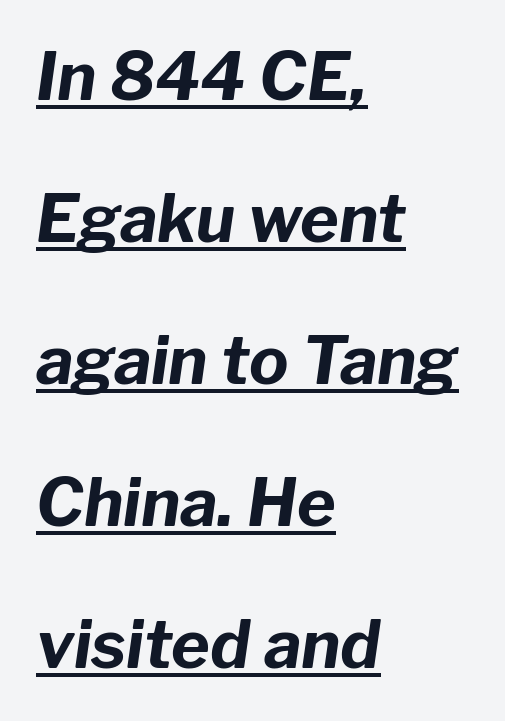
{"italic": "yes", "lean": "right", "slant_degrees": 8, "bold": "yes", "weight": "bold", "width": "normal", "stroke_contrast": "low", "x_height": "medium", "monospaced": "no", "underline": "yes", "align": "left", "line_spacing": "loose", "line_spacing_ratio": 2.15, "letter_spacing": "normal", "letter_spacing_em": 0.0, "glyph_px": 66}
